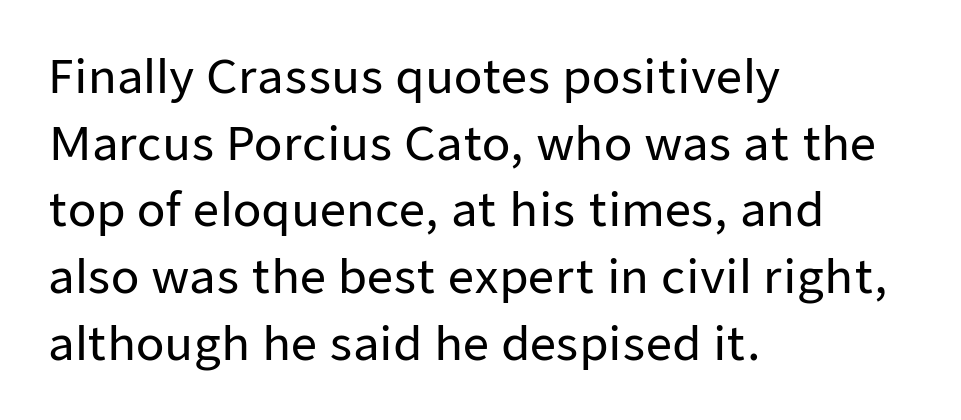
Do the letters lean? They stand straight. The rendering anchors every line to the left-hand side. Letterform terminals end flat and unadorned throughout the passage. Only glyphs here, with clear space below each row. The leading is moderate, giving the passage an even texture. The letters advance in unequal steps, a hallmark of proportional type.
